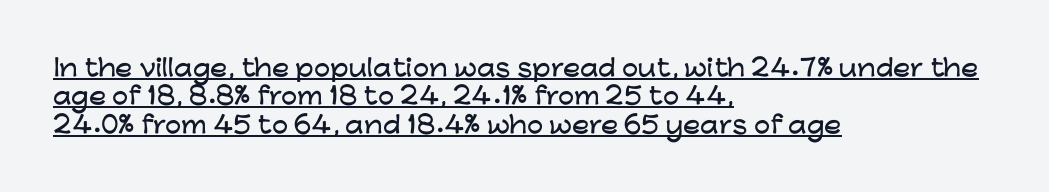
Q: Is the text italic (slanted)? A: No, it is upright.
Q: Is the text underlined? A: Yes.
Q: How is the paragraph aligned? A: Left-aligned.
Q: Is the spacing between letters normal or unusually wide? A: Normal.
